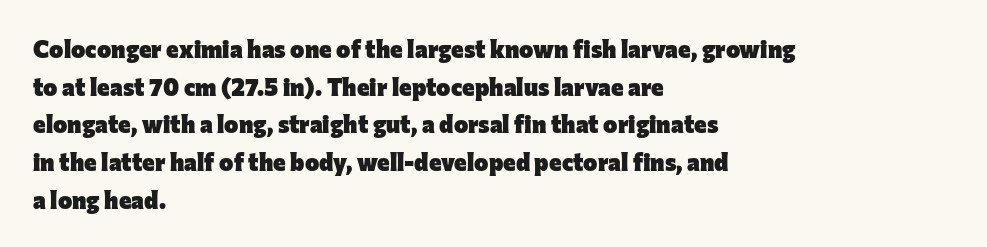
The image shows 24 px bold type, upright; set left-aligned, normal line spacing (1.57x), normal letter spacing, not underlined.
